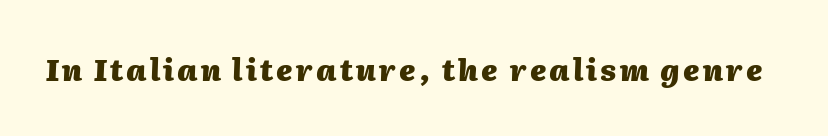
Rule under the text: the space is simply empty. In terms of posture, this sample is oblique. These lines are rendered in a variable-pitch font. I'd describe the lettering as bold — thick and assertive.
